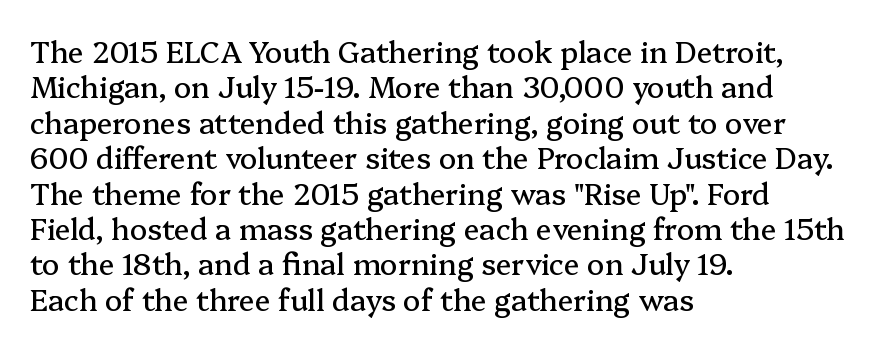
{"serif": "yes", "italic": "no", "width": "normal", "stroke_contrast": "medium", "x_height": "medium", "monospaced": "no", "underline": "no", "align": "left", "line_spacing_ratio": 1.22, "letter_spacing": "normal", "letter_spacing_em": 0.0, "glyph_px": 29}
